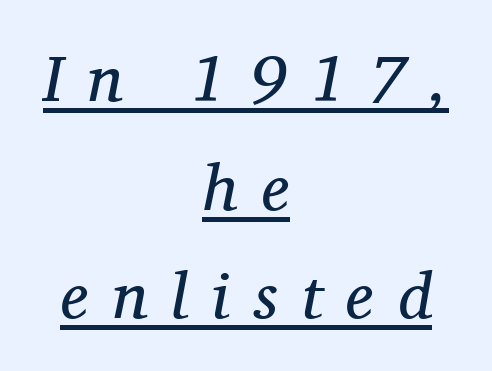
Q: Is the text bold? A: No.
Q: Is the text italic (slanted)? A: Yes, it leans right by about 11 degrees.
Q: Is the typeface a serif or a sans-serif typeface? A: Serif.
Q: Is the text underlined? A: Yes.
Q: How is the paragraph aligned? A: Centered.
Q: Is the spacing between letters normal or unusually wide? A: Unusually wide.
Q: Is the spacing between lines tight, normal or loose? A: Normal.
Q: Width (condensed, normal, or wide)? A: Normal.
Q: Stroke contrast? A: Medium.
Q: x-height? A: Medium.
Q: Monospaced? A: No.
